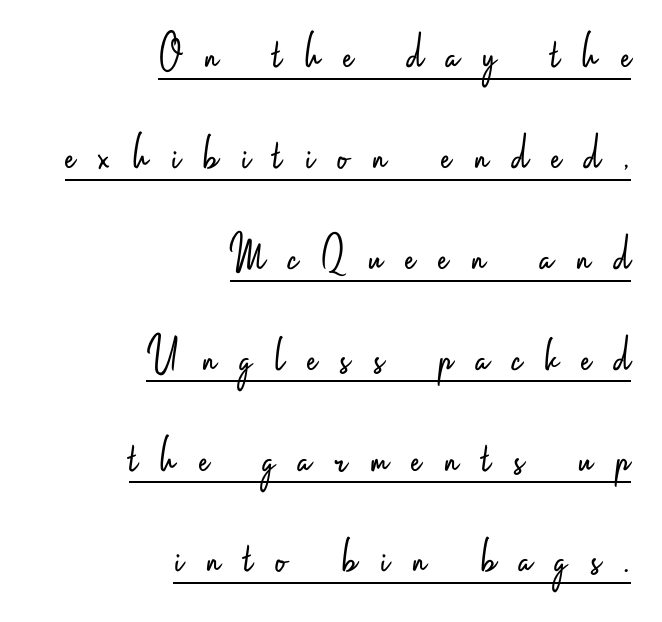
{"serif": "no", "bold": "no", "weight": "light", "width": "condensed", "stroke_contrast": "low", "x_height": "small", "monospaced": "no", "underline": "yes", "align": "right", "line_spacing": "loose", "line_spacing_ratio": 1.94, "letter_spacing": "wide", "letter_spacing_em": 0.45, "glyph_px": 52}
